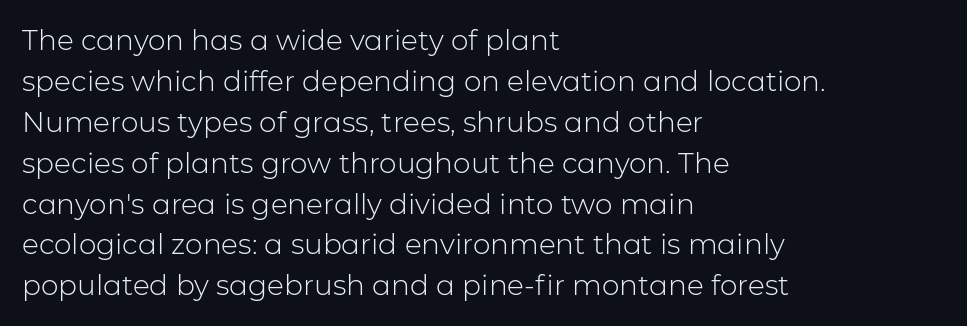
{"serif": "no", "italic": "no", "bold": "no", "weight": "light", "width": "normal", "stroke_contrast": "low", "x_height": "medium", "monospaced": "no", "underline": "no", "align": "left", "line_spacing": "normal", "line_spacing_ratio": 1.46, "letter_spacing": "normal", "letter_spacing_em": 0.0, "glyph_px": 28}
